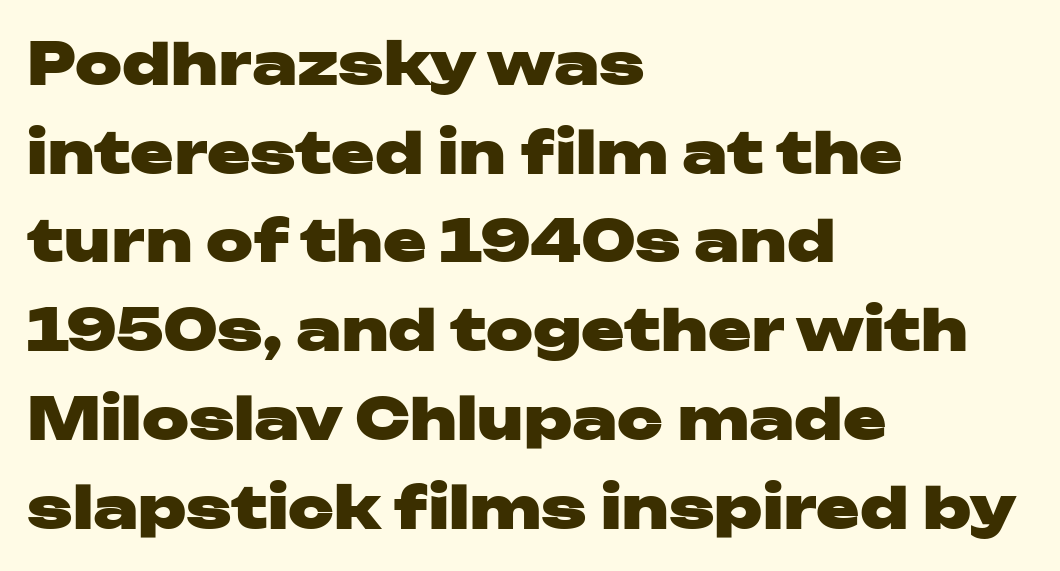
Q: Is the text bold? A: Yes.
Q: Is the text italic (slanted)? A: No, it is upright.
Q: Is the typeface a serif or a sans-serif typeface? A: Sans-serif.
Q: Is the text underlined? A: No.
Q: How is the paragraph aligned? A: Left-aligned.
Q: Is the spacing between letters normal or unusually wide? A: Normal.
Q: Is the spacing between lines tight, normal or loose? A: Normal.
Q: Width (condensed, normal, or wide)? A: Wide.
Q: Stroke contrast? A: Low.
Q: x-height? A: Medium.
Q: Monospaced? A: No.
